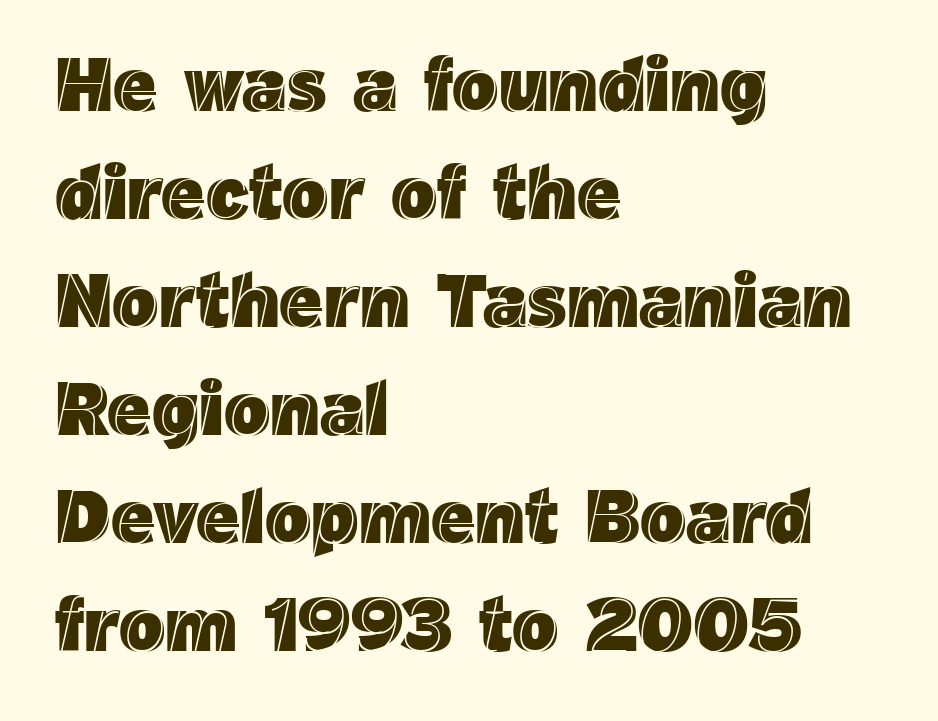
The image shows 76 px text type, upright; set left-aligned, normal line spacing (1.42x), normal letter spacing, not underlined; a medium x-height.
